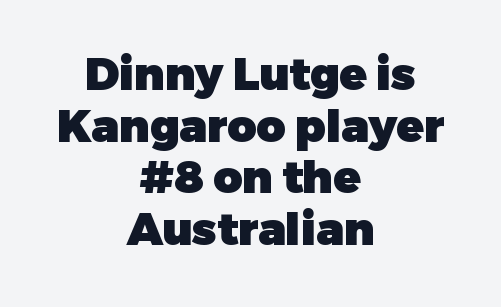
The passage shown is typed in a proportional face where columns would drift. Vertical strokes here are truly vertical. Both edges are ragged and mirror each other, which tells us the setting is centered. Only glyphs here, with clear space below each row. I'd describe the lettering as bold — thick and assertive.
